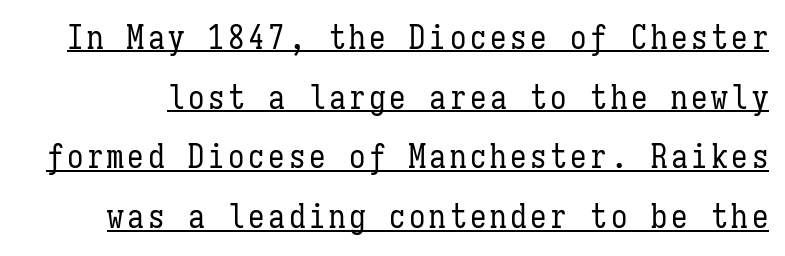
{"italic": "no", "bold": "no", "weight": "regular", "width": "condensed", "stroke_contrast": "low", "x_height": "medium", "monospaced": "yes", "underline": "yes", "line_spacing_ratio": 1.81, "glyph_px": 33}
